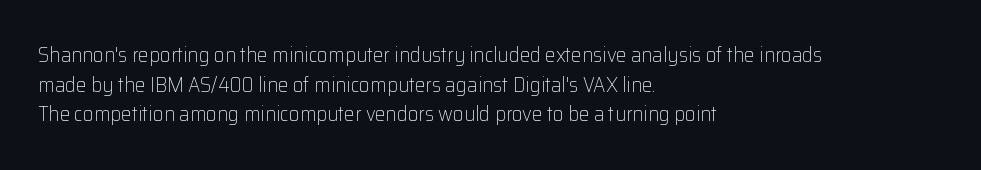
The image shows 21 px text type, upright; set left-aligned, normal line spacing (1.41x), normal letter spacing, not underlined.
